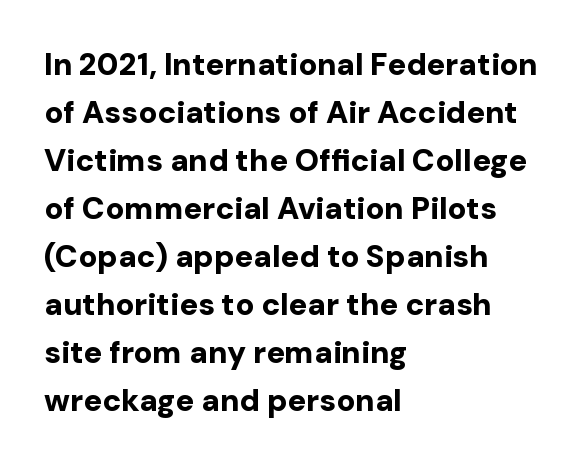
{"serif": "no", "italic": "no", "bold": "yes", "weight": "bold", "width": "normal", "stroke_contrast": "low", "x_height": "medium", "monospaced": "no", "underline": "no", "align": "left", "line_spacing": "normal", "line_spacing_ratio": 1.55, "letter_spacing": "normal", "letter_spacing_em": 0.0, "glyph_px": 31}
